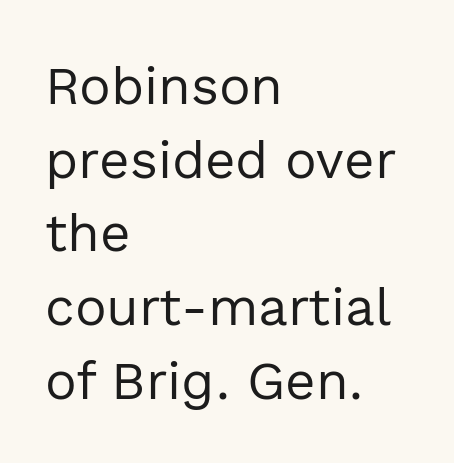
{"serif": "no", "italic": "no", "bold": "no", "weight": "regular", "width": "normal", "x_height": "medium", "monospaced": "no", "underline": "no", "align": "left", "line_spacing": "normal", "line_spacing_ratio": 1.39, "letter_spacing": "normal", "letter_spacing_em": 0.0, "glyph_px": 53}
